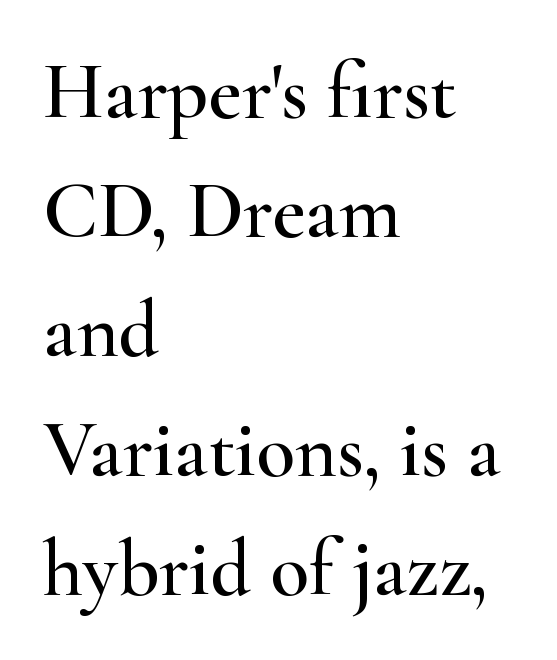
Q: Is the text italic (slanted)? A: No, it is upright.
Q: Is the typeface a serif or a sans-serif typeface? A: Serif.
Q: Is the text underlined? A: No.
Q: How is the paragraph aligned? A: Left-aligned.
Q: Is the spacing between letters normal or unusually wide? A: Normal.
Q: Is the spacing between lines tight, normal or loose? A: Normal.
Q: Width (condensed, normal, or wide)? A: Wide.
Q: Stroke contrast? A: High.
Q: x-height? A: Small.
Q: Monospaced? A: No.
